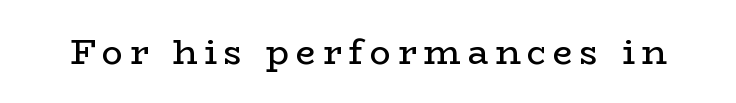
Q: Is the text bold? A: No.
Q: Is the text italic (slanted)? A: No, it is upright.
Q: Is the typeface a serif or a sans-serif typeface? A: Serif.
Q: Is the text underlined? A: No.
Q: Width (condensed, normal, or wide)? A: Wide.
Q: Stroke contrast? A: Low.
Q: x-height? A: Medium.
Q: Monospaced? A: No.
